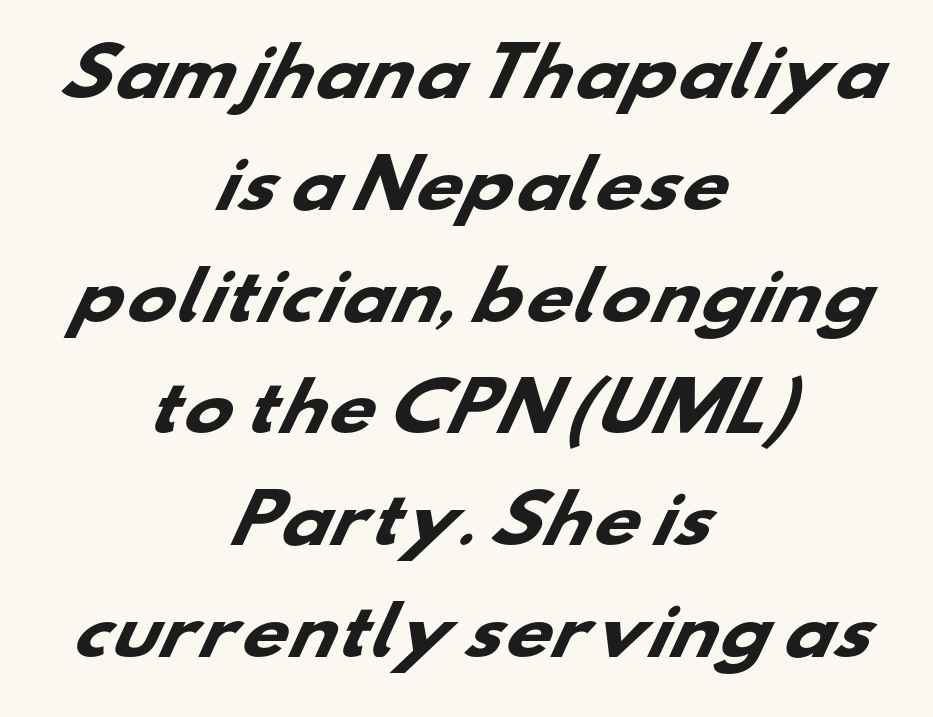
{"serif": "no", "bold": "yes", "weight": "heavy", "width": "wide", "stroke_contrast": "low", "x_height": "small", "monospaced": "no", "underline": "no", "align": "center", "line_spacing_ratio": 1.72, "letter_spacing": "normal", "letter_spacing_em": 0.0, "glyph_px": 65}
